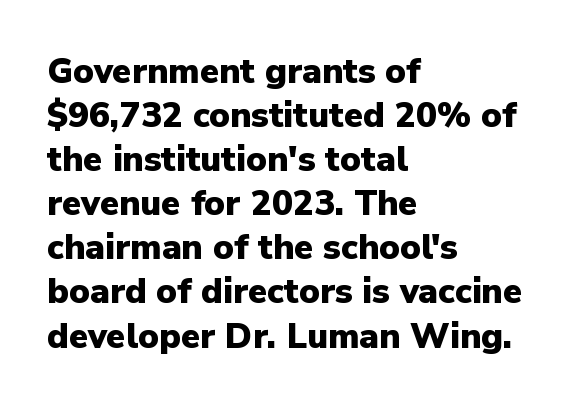
Q: Is the text bold? A: Yes.
Q: Is the text italic (slanted)? A: No, it is upright.
Q: Is the typeface a serif or a sans-serif typeface? A: Sans-serif.
Q: Is the text underlined? A: No.
Q: How is the paragraph aligned? A: Left-aligned.
Q: Is the spacing between letters normal or unusually wide? A: Normal.
Q: Is the spacing between lines tight, normal or loose? A: Normal.
Q: Width (condensed, normal, or wide)? A: Normal.
Q: Stroke contrast? A: Low.
Q: x-height? A: Medium.
Q: Monospaced? A: No.
